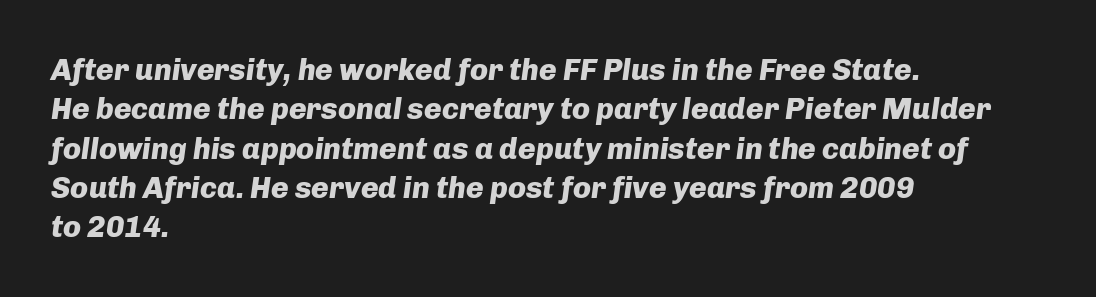
Q: Is the text bold? A: Yes.
Q: Is the text italic (slanted)? A: Yes, it leans right by about 8 degrees.
Q: Is the text underlined? A: No.
Q: How is the paragraph aligned? A: Left-aligned.
Q: Is the spacing between letters normal or unusually wide? A: Normal.
Q: Is the spacing between lines tight, normal or loose? A: Normal.
Q: Width (condensed, normal, or wide)? A: Normal.
Q: Stroke contrast? A: Low.
Q: x-height? A: Medium.
Q: Monospaced? A: No.
